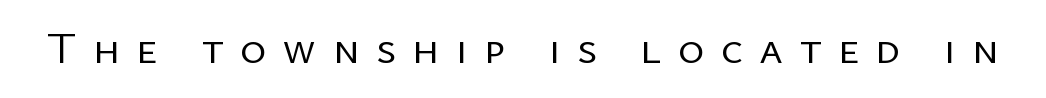
The font sits on the lighter half of the weight spectrum, regular included. Letter spacing: wide. The letters stand straight up with perfectly vertical stems. Serifs: no, the terminals of the letterforms are clean.
